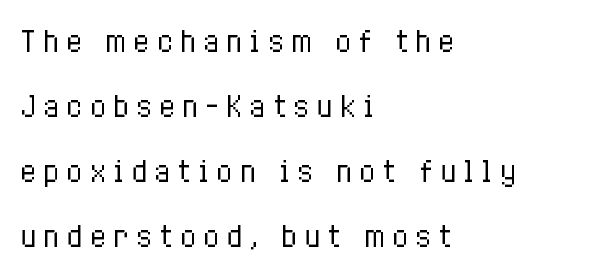
{"italic": "no", "bold": "no", "weight": "regular", "width": "condensed", "stroke_contrast": "low", "x_height": "medium", "monospaced": "no", "underline": "no", "align": "left", "line_spacing": "loose", "line_spacing_ratio": 2.32, "letter_spacing": "wide", "letter_spacing_em": 0.22, "glyph_px": 28}
